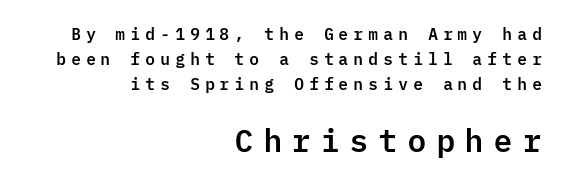
{"serif": "no", "italic": "no", "width": "normal", "stroke_contrast": "low", "x_height": "medium", "monospaced": "yes", "underline": "no", "align": "right", "line_spacing": "normal", "line_spacing_ratio": 1.56, "letter_spacing": "wide", "letter_spacing_em": 0.29, "larger_block": "second", "size_ratio": 1.94, "glyph_px": 31}
